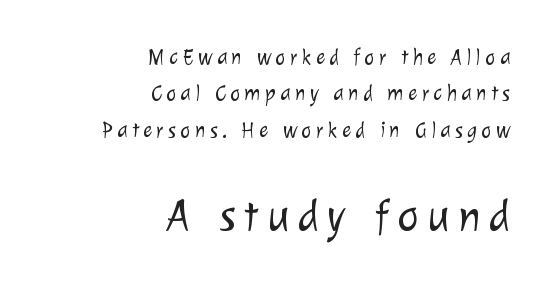
{"serif": "no", "bold": "no", "weight": "light", "width": "normal", "stroke_contrast": "low", "x_height": "medium", "monospaced": "no", "underline": "no", "align": "right", "line_spacing": "normal", "line_spacing_ratio": 1.65, "larger_block": "second", "size_ratio": 2.05, "glyph_px": 45}
